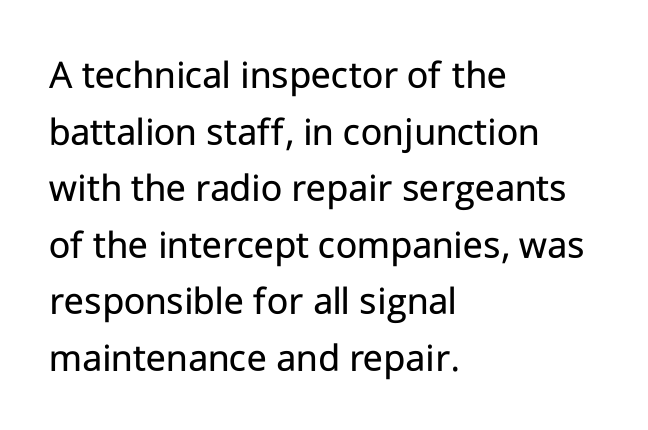
Q: Is the text bold? A: No.
Q: Is the text italic (slanted)? A: No, it is upright.
Q: Is the typeface a serif or a sans-serif typeface? A: Sans-serif.
Q: Is the text underlined? A: No.
Q: How is the paragraph aligned? A: Left-aligned.
Q: Is the spacing between letters normal or unusually wide? A: Normal.
Q: Is the spacing between lines tight, normal or loose? A: Normal.
Q: Width (condensed, normal, or wide)? A: Normal.
Q: Stroke contrast? A: Low.
Q: x-height? A: Medium.
Q: Monospaced? A: No.
